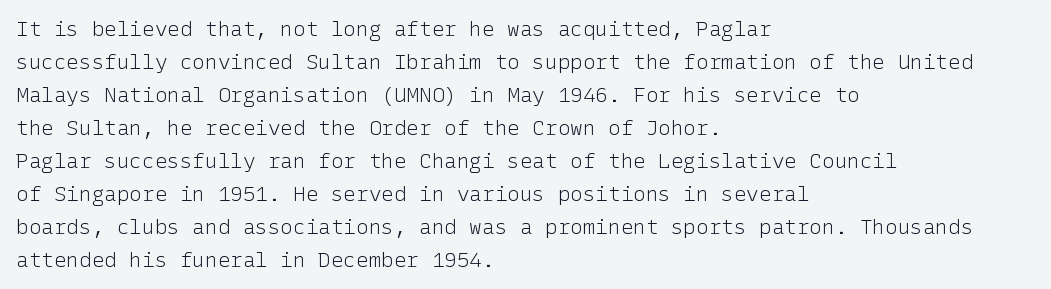
Q: Is the text bold? A: No.
Q: Is the text italic (slanted)? A: No, it is upright.
Q: Is the text underlined? A: No.
Q: How is the paragraph aligned? A: Left-aligned.
Q: Is the spacing between letters normal or unusually wide? A: Normal.
Q: Is the spacing between lines tight, normal or loose? A: Normal.
